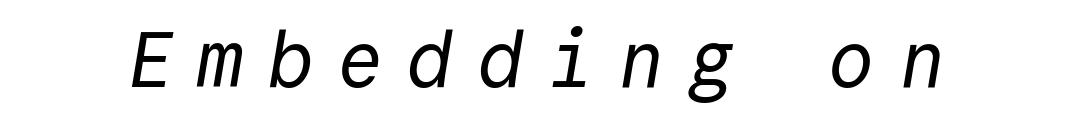
Q: Is the text bold? A: No.
Q: Is the typeface a serif or a sans-serif typeface? A: Sans-serif.
Q: Is the text underlined? A: No.
Q: Is the spacing between letters normal or unusually wide? A: Unusually wide.
Q: Width (condensed, normal, or wide)? A: Normal.
Q: x-height? A: Medium.
Q: Monospaced? A: Yes.
